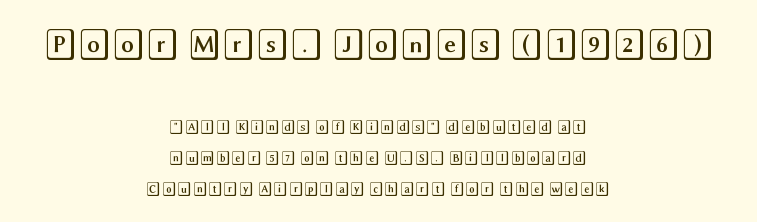
{"italic": "no", "width": "wide", "x_height": "large", "underline": "no", "align": "center", "line_spacing": "loose", "line_spacing_ratio": 2.2, "letter_spacing": "normal", "letter_spacing_em": 0.0, "larger_block": "first", "size_ratio": 2.21, "glyph_px": 31}
